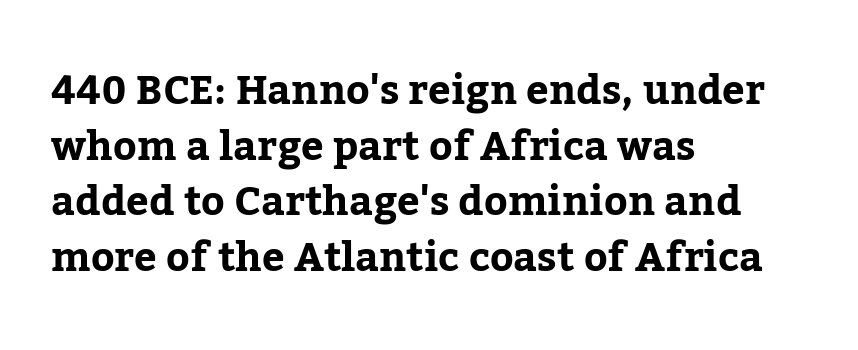
{"serif": "yes", "italic": "no", "width": "normal", "stroke_contrast": "low", "x_height": "medium", "monospaced": "no", "underline": "no", "align": "left", "line_spacing": "normal", "line_spacing_ratio": 1.39, "letter_spacing": "normal", "letter_spacing_em": 0.0, "glyph_px": 40}
